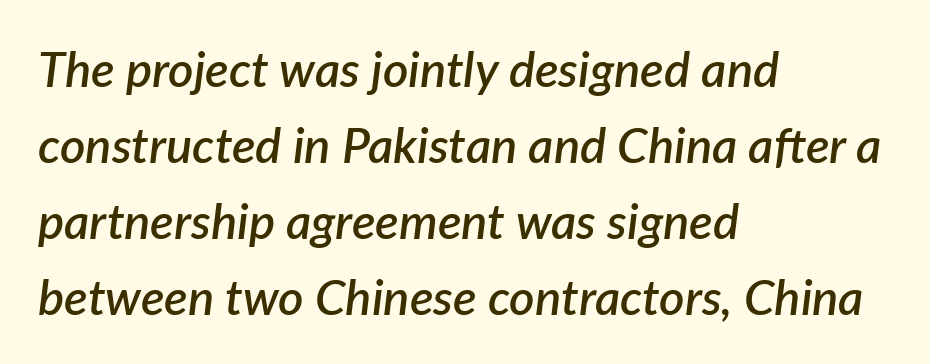
Spacing verdict: proportional, widths tailored to each character. The typesetter chose a ragged-right arrangement here. Spacing between characters is what you'd get straight out of the box. The passage shown stacks its lines at a standard gap. A bit beefed up — I'd call it semibold rather than bold.
